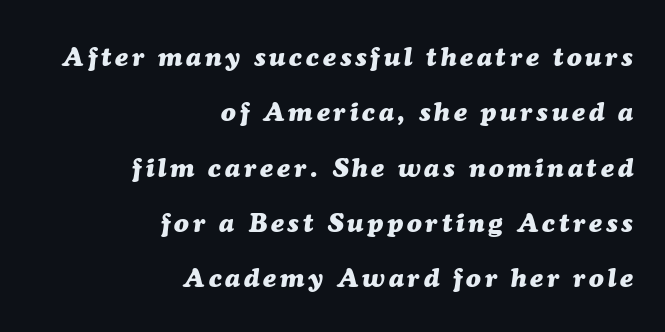
The sample has been set heavy, in full bold. Students, observe: this is what heavily led, spacious text looks like. This rendering uses right alignment, leaving the left contour irregular. Type without underlining.
